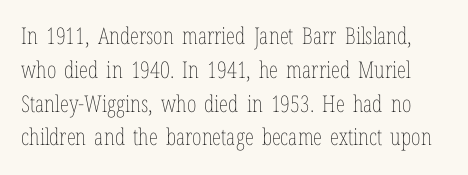
{"italic": "no", "bold": "no", "underline": "no", "line_spacing": "normal", "line_spacing_ratio": 1.47, "letter_spacing": "normal", "letter_spacing_em": 0.0, "glyph_px": 23}
